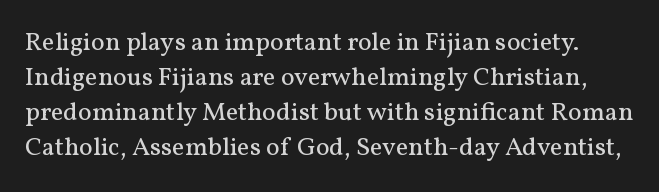
{"italic": "no", "bold": "no", "underline": "no", "line_spacing": "normal", "line_spacing_ratio": 1.34, "letter_spacing": "normal", "letter_spacing_em": 0.0, "glyph_px": 26}
